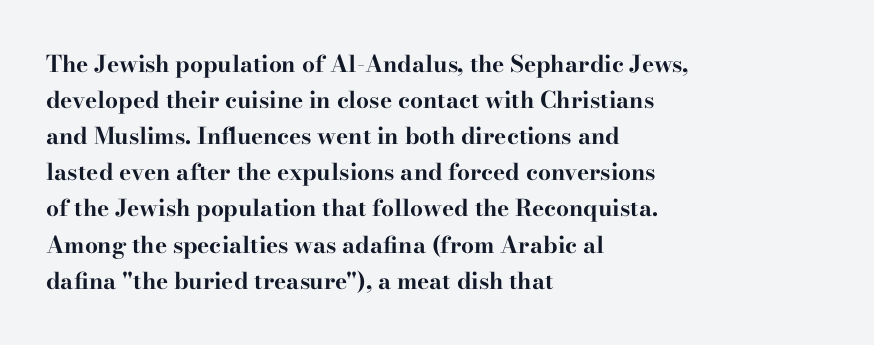
The image shows 23 px bold type, upright; set left-aligned, normal line spacing (1.57x), normal letter spacing, not underlined.
